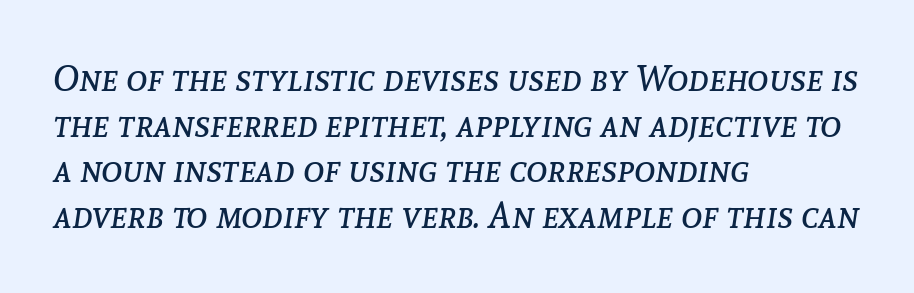
The image shows 36 px regular-weight type, italic (leaning right); set left-aligned, normal line spacing (1.27x), normal letter spacing, not underlined; low stroke contrast and a medium x-height.
